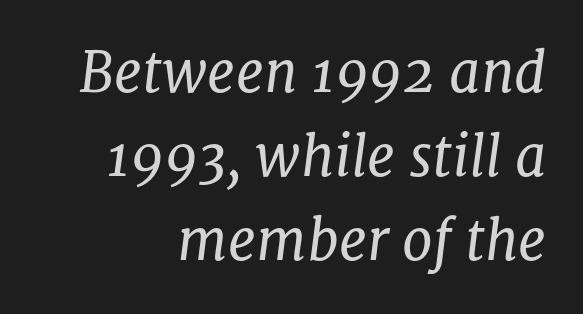
The image shows 55 px regular-weight serif type, italic (leaning right); set right-aligned, normal line spacing (1.53x), normal letter spacing, not underlined; low stroke contrast and a medium x-height.
